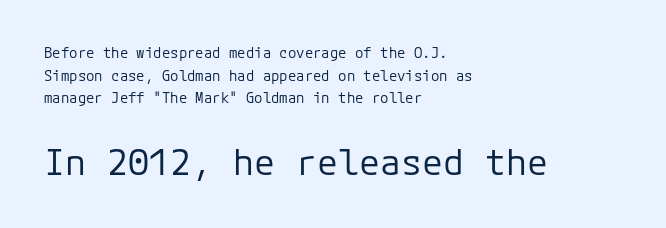
{"serif": "no", "italic": "no", "bold": "no", "weight": "regular", "width": "normal", "stroke_contrast": "low", "x_height": "medium", "underline": "no", "align": "left", "line_spacing": "normal", "line_spacing_ratio": 1.61, "letter_spacing": "normal", "letter_spacing_em": 0.0, "larger_block": "second", "size_ratio": 2.5, "glyph_px": 35}
